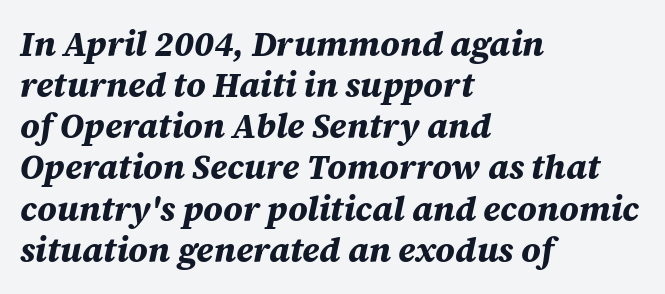
This sample is left-justified, so line endings fall wherever the words run out. These lines were composed using italics. Each glyph is drawn with heavy, bold strokes. Glyph-to-glyph distance matches everyday printed text.
